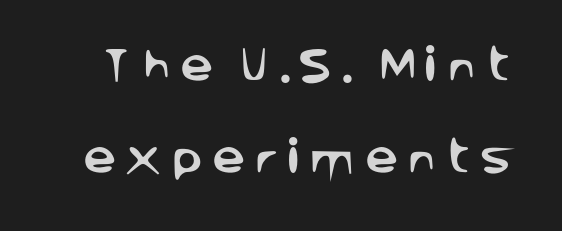
{"serif": "no", "italic": "no", "width": "normal", "stroke_contrast": "low", "x_height": "large", "monospaced": "no", "underline": "no", "line_spacing": "loose", "line_spacing_ratio": 2.49, "letter_spacing": "wide", "letter_spacing_em": 0.25, "glyph_px": 37}
